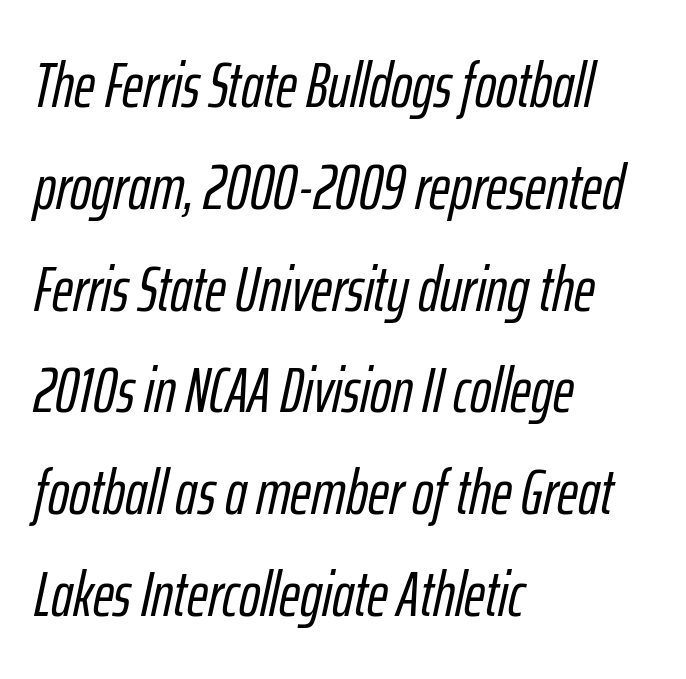
Proportional: the letters do not fall into vertical columns. Casual observation: everything's shoved over to the left. Characters follow at the spacing the type designer built in. The vertical gap from one line to the next is medium.
